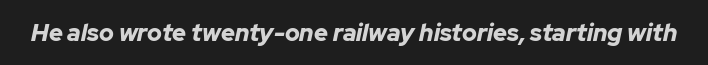
The image shows 24 px bold type, italic (leaning right); set normal letter spacing, not underlined.
